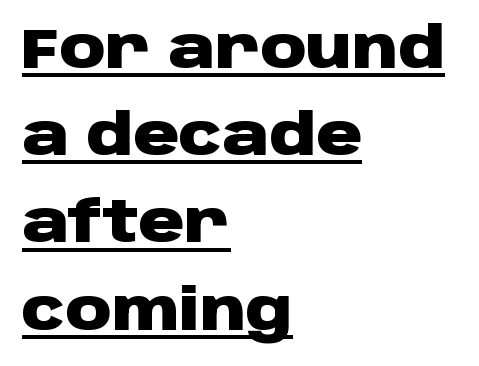
Q: Is the text bold? A: Yes.
Q: Is the text italic (slanted)? A: No, it is upright.
Q: Is the typeface a serif or a sans-serif typeface? A: Sans-serif.
Q: Is the text underlined? A: Yes.
Q: How is the paragraph aligned? A: Left-aligned.
Q: Is the spacing between letters normal or unusually wide? A: Normal.
Q: Is the spacing between lines tight, normal or loose? A: Normal.
Q: Width (condensed, normal, or wide)? A: Wide.
Q: Stroke contrast? A: Low.
Q: x-height? A: Large.
Q: Monospaced? A: No.
